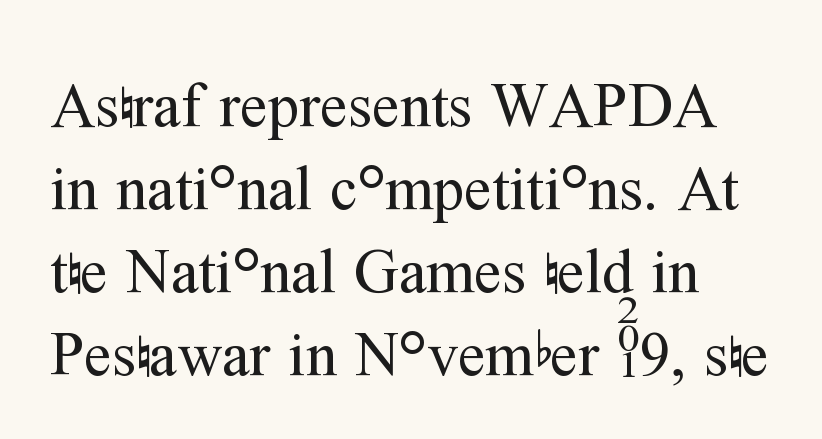
Q: Is the text bold? A: No.
Q: Is the text italic (slanted)? A: No, it is upright.
Q: Is the typeface a serif or a sans-serif typeface? A: Serif.
Q: Is the text underlined? A: No.
Q: How is the paragraph aligned? A: Left-aligned.
Q: Is the spacing between letters normal or unusually wide? A: Normal.
Q: Is the spacing between lines tight, normal or loose? A: Normal.
Q: Width (condensed, normal, or wide)? A: Normal.
Q: Stroke contrast? A: Medium.
Q: x-height? A: Medium.
Q: Monospaced? A: No.
